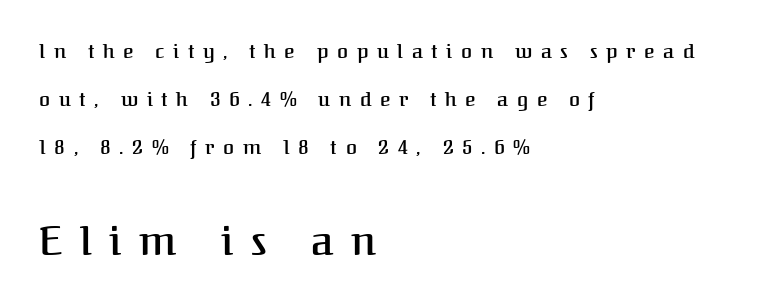
The image shows 41 px semibold serif type, upright; set left-aligned, loose line spacing (2.41x), unusually wide letter spacing (+0.43 em), not underlined; the second (bottom) block is 2.05x larger; medium stroke contrast and a medium x-height.
